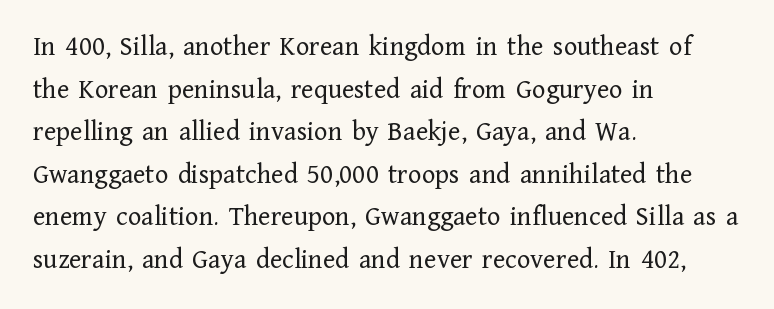
{"serif": "yes", "italic": "no", "bold": "no", "weight": "regular", "width": "normal", "stroke_contrast": "low", "x_height": "medium", "monospaced": "no", "underline": "no", "align": "left", "line_spacing": "normal", "line_spacing_ratio": 1.52, "letter_spacing": "normal", "letter_spacing_em": 0.0, "glyph_px": 28}
